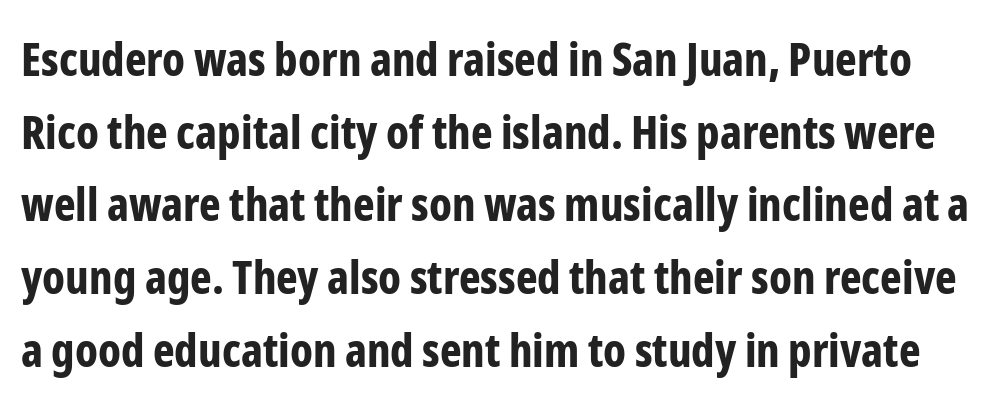
Q: Is the text bold? A: Yes.
Q: Is the text italic (slanted)? A: No, it is upright.
Q: Is the typeface a serif or a sans-serif typeface? A: Sans-serif.
Q: Is the text underlined? A: No.
Q: Is the spacing between letters normal or unusually wide? A: Normal.
Q: Is the spacing between lines tight, normal or loose? A: Normal.
Q: Width (condensed, normal, or wide)? A: Condensed.
Q: Stroke contrast? A: Low.
Q: x-height? A: Medium.
Q: Monospaced? A: No.
